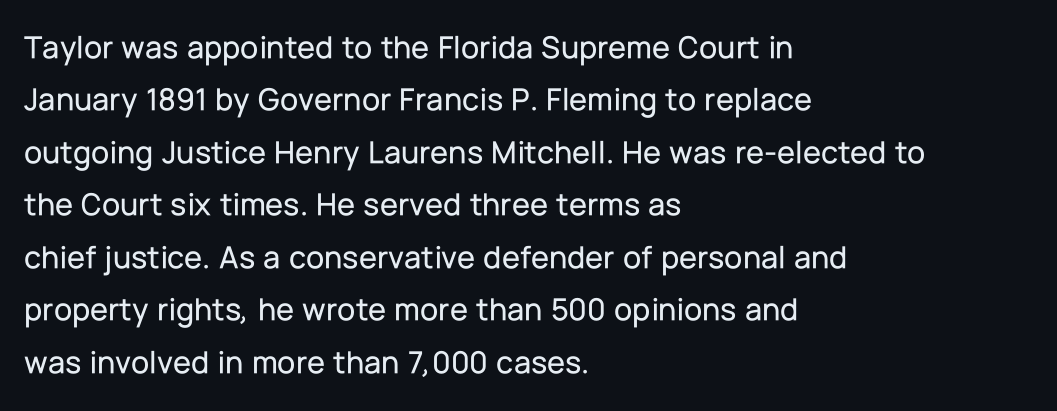
The rows are spaced the way most documents space them. These lines are rendered in a variable-pitch font. The paragraph has a hard left edge and a soft right edge. I'd call this a sans setting — the letters go barefoot. Students, note that the glyphs here touch the page at normal intervals.
